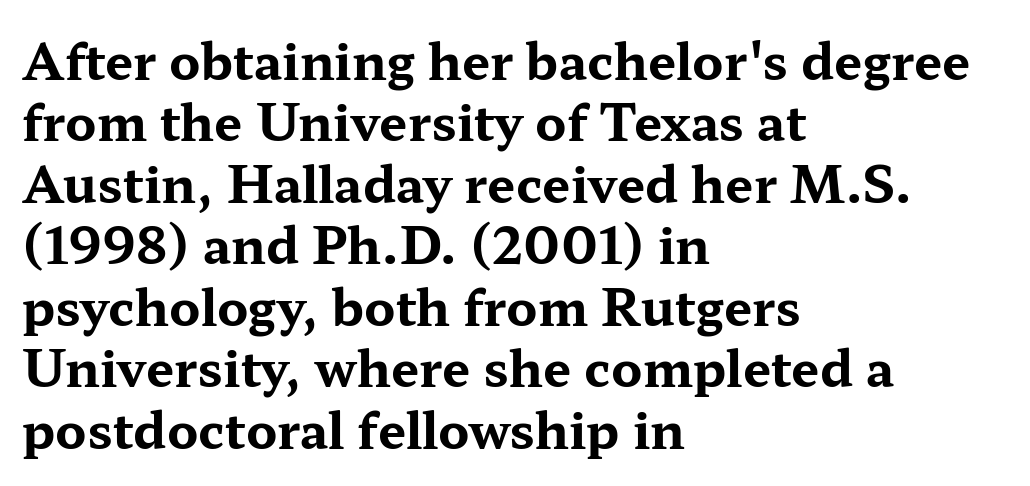
The image shows 50 px bold, wide serif type, upright; set left-aligned, line spacing 1.23x, normal letter spacing, not underlined; medium stroke contrast and a medium x-height.
